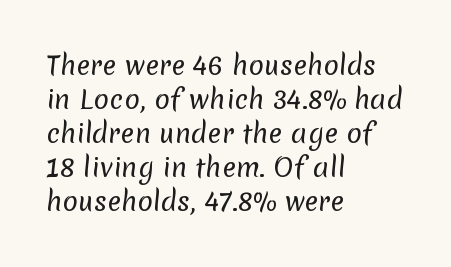
Q: Is the text bold? A: No.
Q: Is the text underlined? A: No.
Q: How is the paragraph aligned? A: Left-aligned.
Q: Is the spacing between letters normal or unusually wide? A: Normal.
Q: Is the spacing between lines tight, normal or loose? A: Normal.
